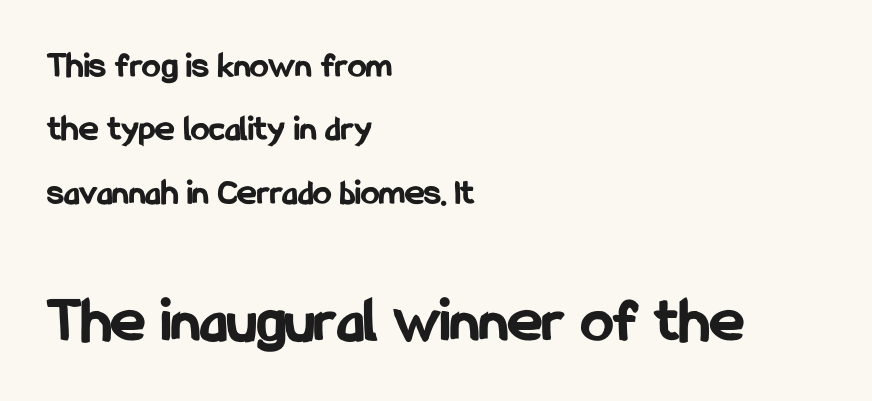
The image shows 65 px bold, condensed sans-serif type, upright; set left-aligned, line spacing 1.71x, normal letter spacing, not underlined; the second (bottom) block is 1.76x larger; low stroke contrast and a medium x-height.
